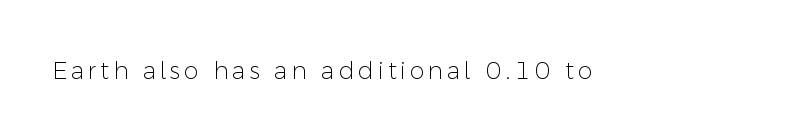
{"italic": "no", "bold": "no", "underline": "no", "glyph_px": 24}
